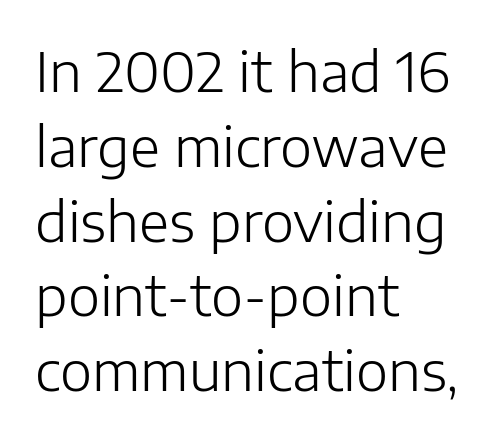
Q: Is the text bold? A: No.
Q: Is the text italic (slanted)? A: No, it is upright.
Q: Is the typeface a serif or a sans-serif typeface? A: Sans-serif.
Q: Is the text underlined? A: No.
Q: How is the paragraph aligned? A: Left-aligned.
Q: Is the spacing between letters normal or unusually wide? A: Normal.
Q: Is the spacing between lines tight, normal or loose? A: Normal.
Q: Width (condensed, normal, or wide)? A: Normal.
Q: Stroke contrast? A: Low.
Q: x-height? A: Medium.
Q: Monospaced? A: No.
